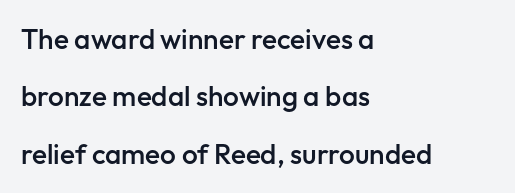
Observe the absence of serifs on each vertical stroke in this sample. A roman cut, with each character standing at attention. The typesetter chose a ragged-right arrangement here. The words here are not underlined. The gaps between neighbouring characters are ordinary and unremarkable. I'd describe the lettering as semibold — firm but not a full bold.
